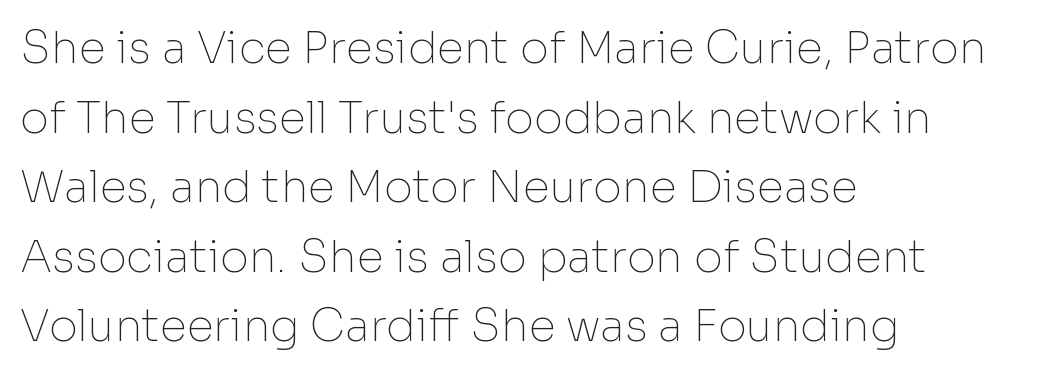
Q: Is the text bold? A: No.
Q: Is the text italic (slanted)? A: No, it is upright.
Q: Is the typeface a serif or a sans-serif typeface? A: Sans-serif.
Q: Is the text underlined? A: No.
Q: How is the paragraph aligned? A: Left-aligned.
Q: Is the spacing between letters normal or unusually wide? A: Normal.
Q: Is the spacing between lines tight, normal or loose? A: Normal.
Q: Width (condensed, normal, or wide)? A: Normal.
Q: Stroke contrast? A: Low.
Q: x-height? A: Medium.
Q: Monospaced? A: No.
